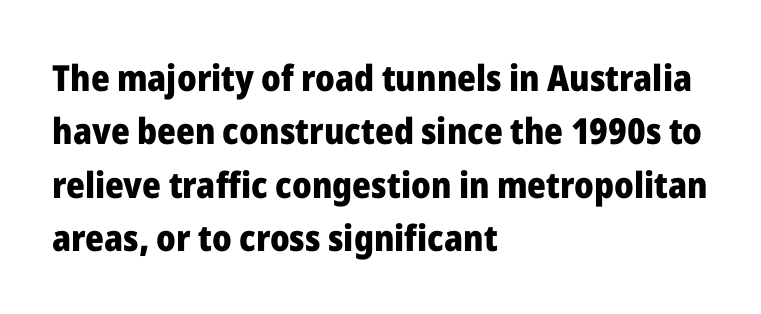
Q: Is the text bold? A: Yes.
Q: Is the text italic (slanted)? A: No, it is upright.
Q: Is the typeface a serif or a sans-serif typeface? A: Sans-serif.
Q: Is the text underlined? A: No.
Q: How is the paragraph aligned? A: Left-aligned.
Q: Is the spacing between letters normal or unusually wide? A: Normal.
Q: Is the spacing between lines tight, normal or loose? A: Normal.
Q: Width (condensed, normal, or wide)? A: Normal.
Q: Stroke contrast? A: Low.
Q: x-height? A: Medium.
Q: Monospaced? A: No.
